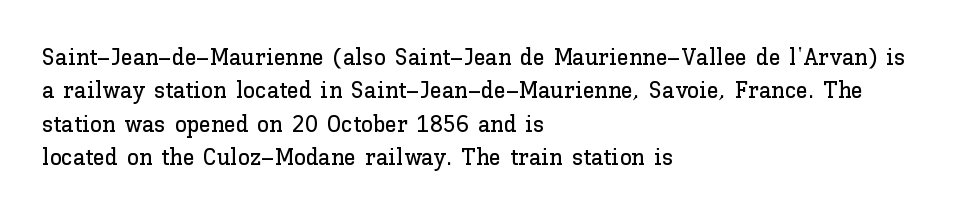
{"italic": "no", "underline": "no", "align": "left", "line_spacing": "normal", "line_spacing_ratio": 1.39, "letter_spacing": "normal", "letter_spacing_em": 0.0, "glyph_px": 24}
